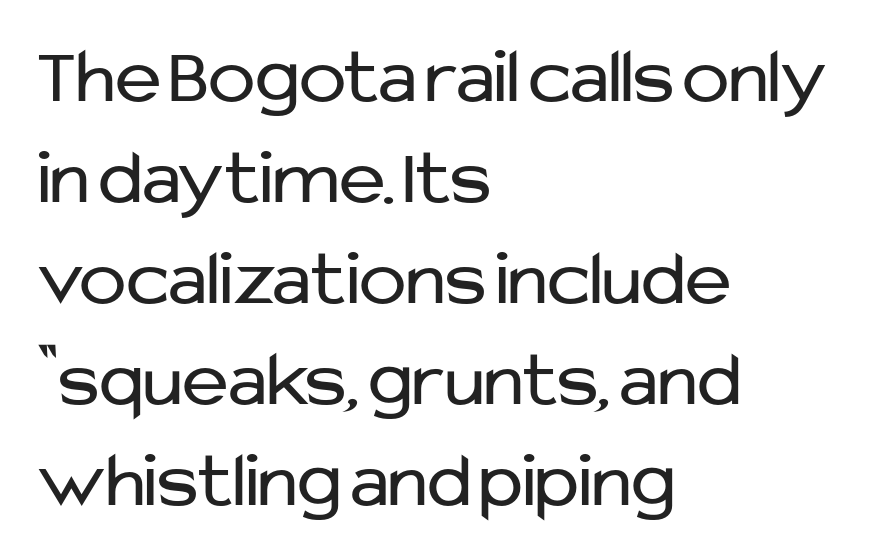
The gap between lines stays unmarked. Ordinary non-slanted type is in use. A classic flush-left, rag-right setting is used for this passage. Glyph-to-glyph distance matches everyday printed text.
